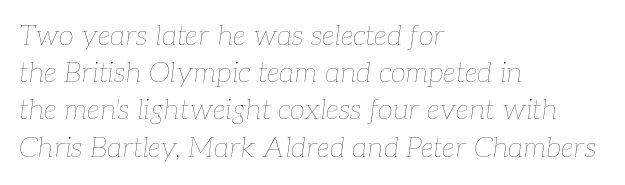
Q: Is the text bold? A: No.
Q: Is the text italic (slanted)? A: Yes, it leans right by about 7 degrees.
Q: Is the text underlined? A: No.
Q: How is the paragraph aligned? A: Left-aligned.
Q: Is the spacing between letters normal or unusually wide? A: Normal.
Q: Is the spacing between lines tight, normal or loose? A: Normal.
Q: Width (condensed, normal, or wide)? A: Normal.
Q: Stroke contrast? A: Low.
Q: x-height? A: Medium.
Q: Monospaced? A: No.
